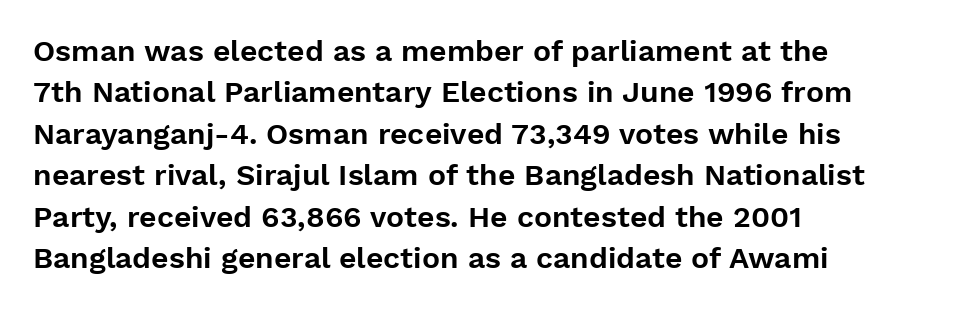
The image shows 30 px sans-serif type, upright; set left-aligned, normal line spacing (1.38x), normal letter spacing, not underlined; low stroke contrast and a medium x-height.
